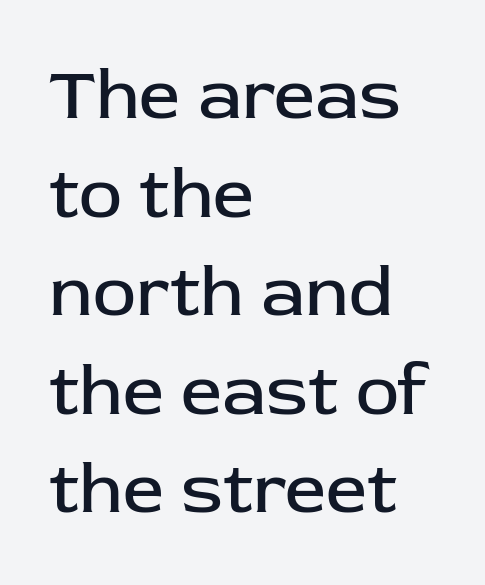
Q: Is the text bold? A: No.
Q: Is the text italic (slanted)? A: No, it is upright.
Q: Is the typeface a serif or a sans-serif typeface? A: Sans-serif.
Q: Is the text underlined? A: No.
Q: How is the paragraph aligned? A: Left-aligned.
Q: Is the spacing between letters normal or unusually wide? A: Normal.
Q: Is the spacing between lines tight, normal or loose? A: Normal.
Q: Width (condensed, normal, or wide)? A: Normal.
Q: Stroke contrast? A: Low.
Q: x-height? A: Medium.
Q: Monospaced? A: No.
